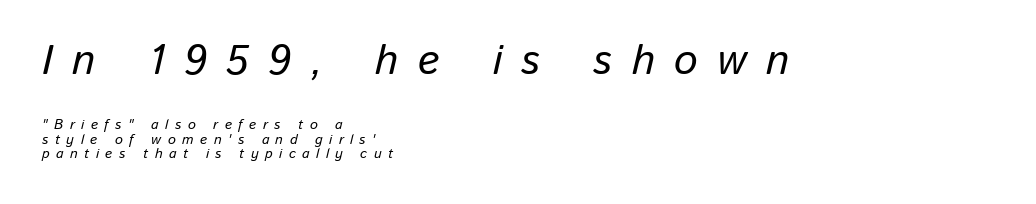
A typesetter would call this leading minimal, almost set solid. Each word looks stretched out because of the extra space between its letters. The words here are not underlined. Where is the straight margin? On the left. Yep, that's italic — everything's leaning.
